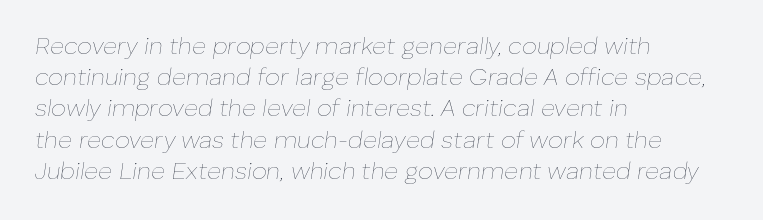
The image shows 24 px text type, italic (leaning right); set left-aligned, normal line spacing (1.3x), normal letter spacing, not underlined.
